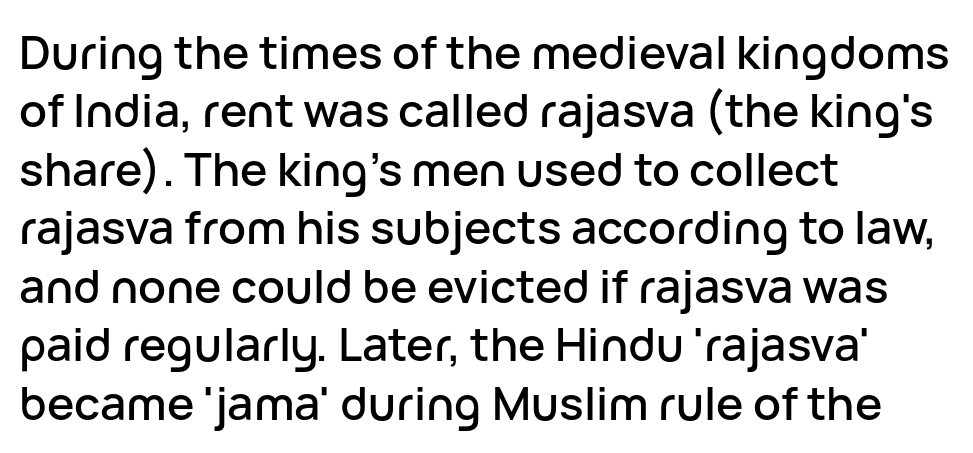
Q: Is the text italic (slanted)? A: No, it is upright.
Q: Is the typeface a serif or a sans-serif typeface? A: Sans-serif.
Q: Is the text underlined? A: No.
Q: How is the paragraph aligned? A: Left-aligned.
Q: Is the spacing between letters normal or unusually wide? A: Normal.
Q: Is the spacing between lines tight, normal or loose? A: Normal.
Q: Width (condensed, normal, or wide)? A: Normal.
Q: Stroke contrast? A: Low.
Q: x-height? A: Medium.
Q: Monospaced? A: No.
